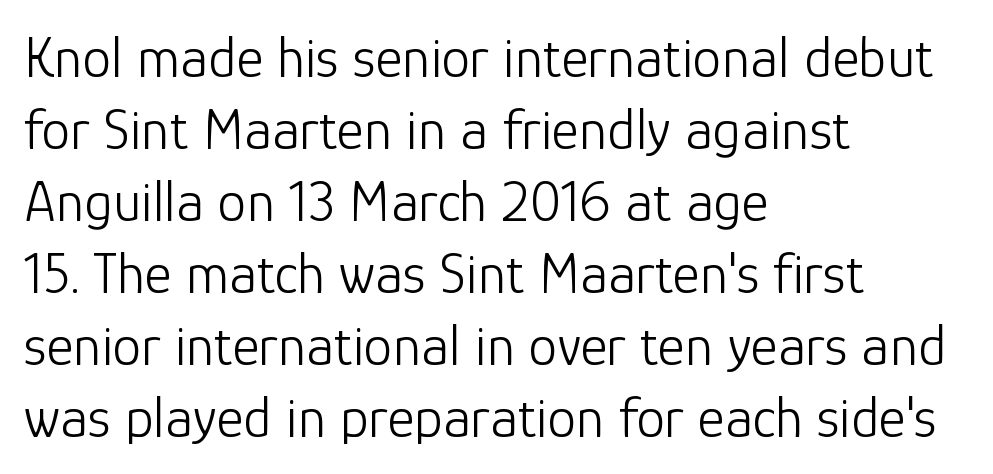
Q: Is the text bold? A: No.
Q: Is the text italic (slanted)? A: No, it is upright.
Q: Is the typeface a serif or a sans-serif typeface? A: Sans-serif.
Q: Is the text underlined? A: No.
Q: How is the paragraph aligned? A: Left-aligned.
Q: Is the spacing between letters normal or unusually wide? A: Normal.
Q: Width (condensed, normal, or wide)? A: Normal.
Q: Stroke contrast? A: Low.
Q: x-height? A: Medium.
Q: Monospaced? A: No.
